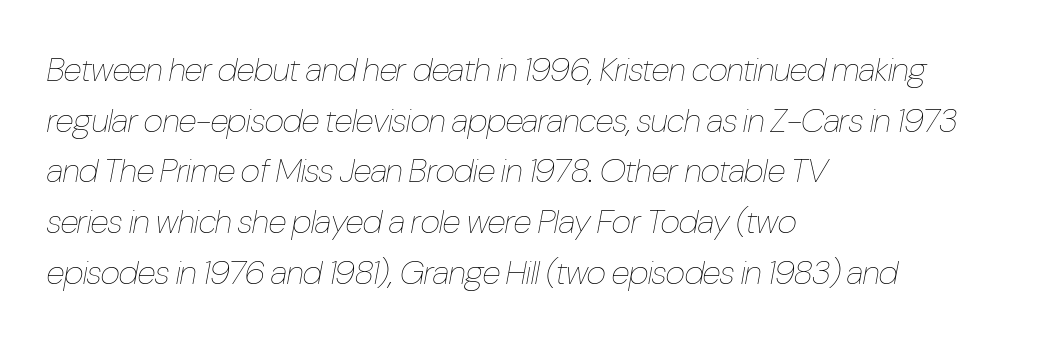
The rendering keeps characters at their native spacing. Quick note: italic. Glance below the letters and you will spot only blank space. Vertical stems look standard width or narrower in stroke. Character widths vary here, with narrow letters taking less room than wide ones. The paragraph has a hard left edge and a soft right edge.
